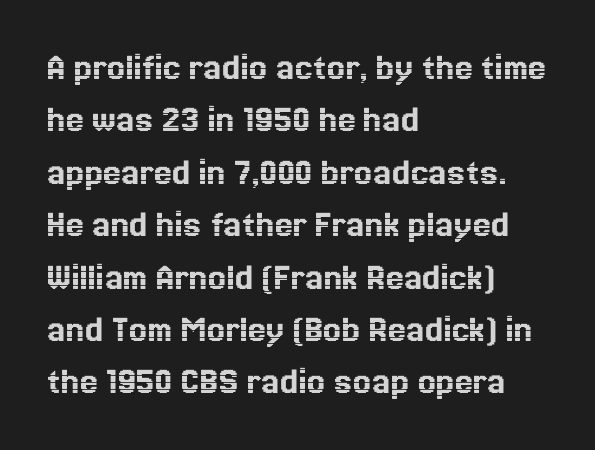
Q: Is the text italic (slanted)? A: No, it is upright.
Q: Is the text underlined? A: No.
Q: How is the paragraph aligned? A: Left-aligned.
Q: Is the spacing between letters normal or unusually wide? A: Normal.
Q: Is the spacing between lines tight, normal or loose? A: Normal.
Q: Width (condensed, normal, or wide)? A: Normal.
Q: x-height? A: Medium.
Q: Monospaced? A: No.
